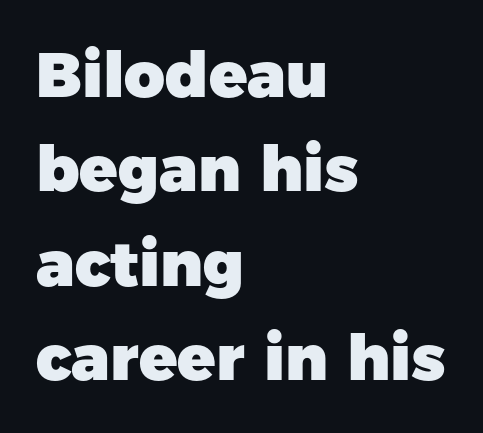
Q: Is the text bold? A: Yes.
Q: Is the text italic (slanted)? A: No, it is upright.
Q: Is the typeface a serif or a sans-serif typeface? A: Sans-serif.
Q: Is the text underlined? A: No.
Q: How is the paragraph aligned? A: Left-aligned.
Q: Is the spacing between letters normal or unusually wide? A: Normal.
Q: Is the spacing between lines tight, normal or loose? A: Normal.
Q: Width (condensed, normal, or wide)? A: Normal.
Q: Stroke contrast? A: Low.
Q: x-height? A: Medium.
Q: Monospaced? A: No.
